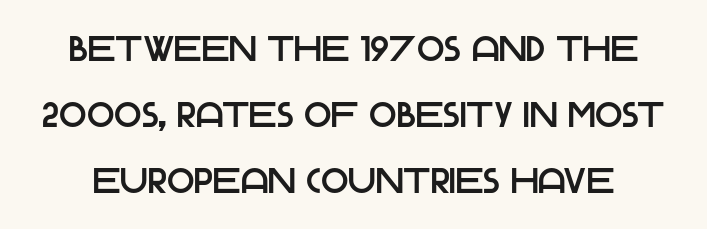
The image shows 36 px sans-serif type, upright; set line spacing 1.84x, normal letter spacing, not underlined; low stroke contrast and a large x-height.
